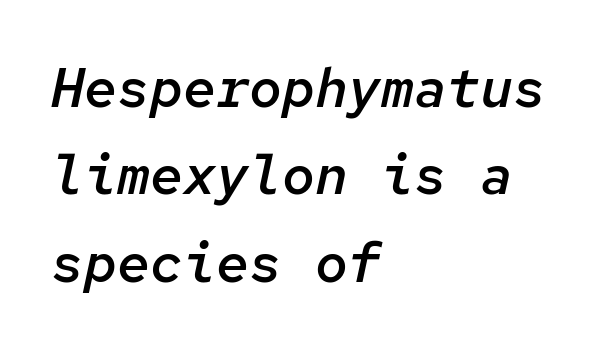
The image shows 55 px semibold type, italic (leaning right), monospaced; set left-aligned, normal line spacing (1.59x), normal letter spacing, not underlined; low stroke contrast and a medium x-height.
